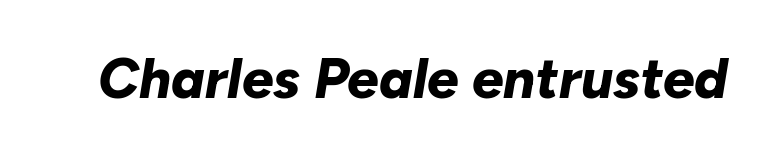
{"italic": "yes", "lean": "right", "slant_degrees": 10, "bold": "yes", "weight": "bold", "width": "normal", "stroke_contrast": "low", "x_height": "medium", "monospaced": "no", "underline": "no", "letter_spacing": "normal", "letter_spacing_em": 0.0, "glyph_px": 56}
